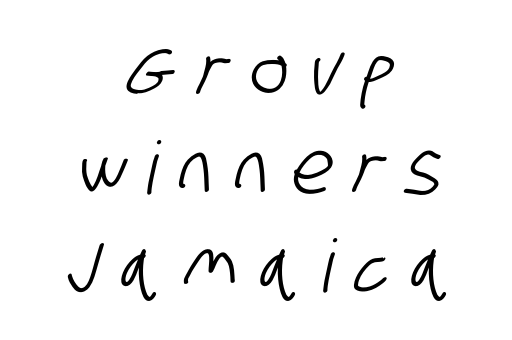
The image shows 73 px condensed sans-serif type; set centered, normal line spacing (1.34x), unusually wide letter spacing (+0.3 em), not underlined; low stroke contrast and a large x-height.
